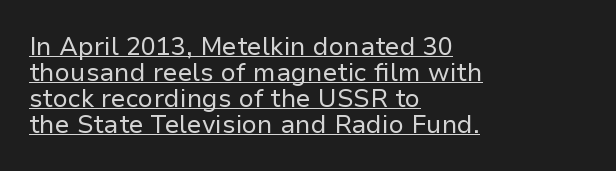
Q: Is the text bold? A: No.
Q: Is the text italic (slanted)? A: No, it is upright.
Q: Is the text underlined? A: Yes.
Q: How is the paragraph aligned? A: Left-aligned.
Q: Is the spacing between letters normal or unusually wide? A: Normal.
Q: Is the spacing between lines tight, normal or loose? A: Tight.
